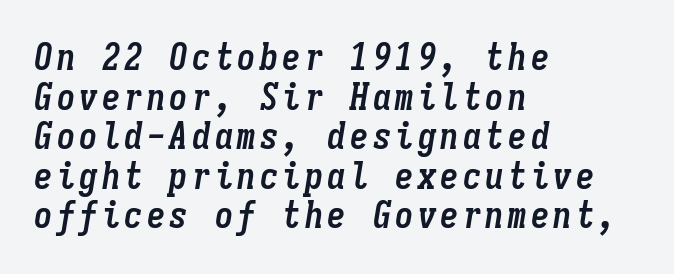
The image shows 37 px semibold, condensed type, italic (leaning right), monospaced; set left-aligned, tight line spacing (1.07x), not underlined; low stroke contrast and a medium x-height.
